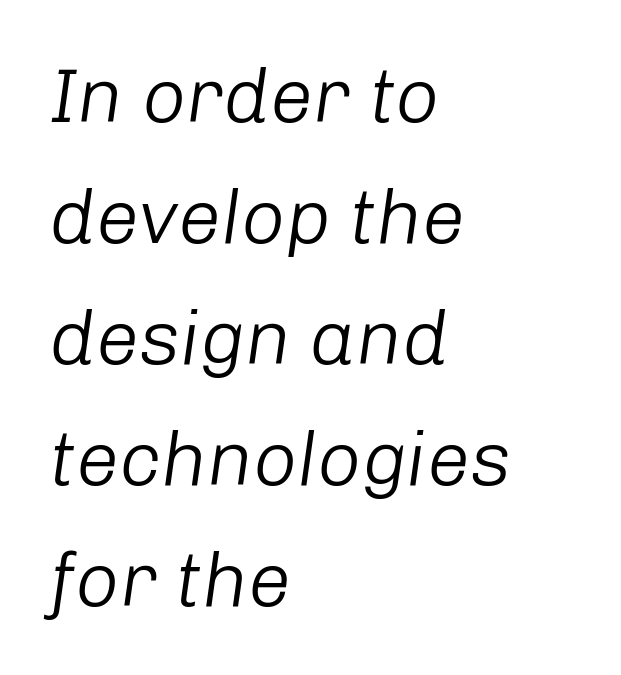
The image shows 77 px light type, italic (leaning right); set left-aligned, normal line spacing (1.57x), normal letter spacing, not underlined; low stroke contrast and a medium x-height.
